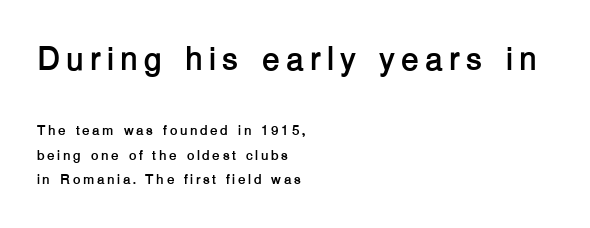
{"serif": "no", "italic": "no", "bold": "yes", "weight": "semibold", "width": "normal", "stroke_contrast": "low", "x_height": "medium", "monospaced": "no", "underline": "no", "align": "left", "line_spacing_ratio": 1.75, "larger_block": "first", "size_ratio": 2.36, "glyph_px": 33}
